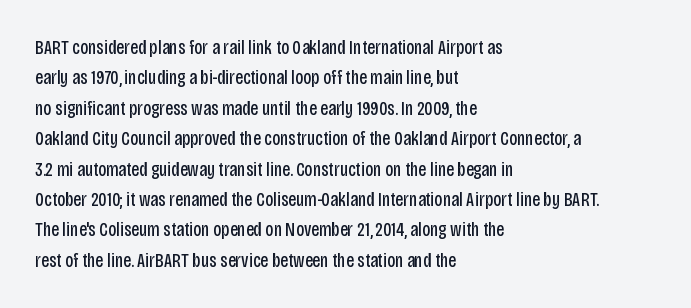
The typesetting does not lean heavy: it is not bold. Words appear dense and cohesive because spacing is normal. Every character sits straight up, as roman type does. What's the leading like? Ordinary, nothing unusual. Glance below the letters and you will spot only blank space.
